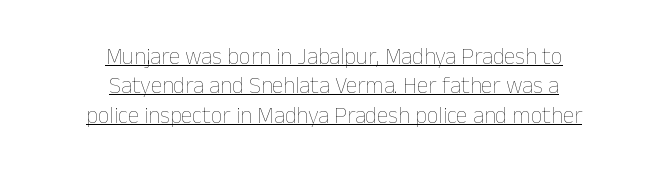
Q: Is the text bold? A: No.
Q: Is the text italic (slanted)? A: No, it is upright.
Q: Is the text underlined? A: Yes.
Q: How is the paragraph aligned? A: Centered.
Q: Is the spacing between letters normal or unusually wide? A: Normal.
Q: Is the spacing between lines tight, normal or loose? A: Normal.
